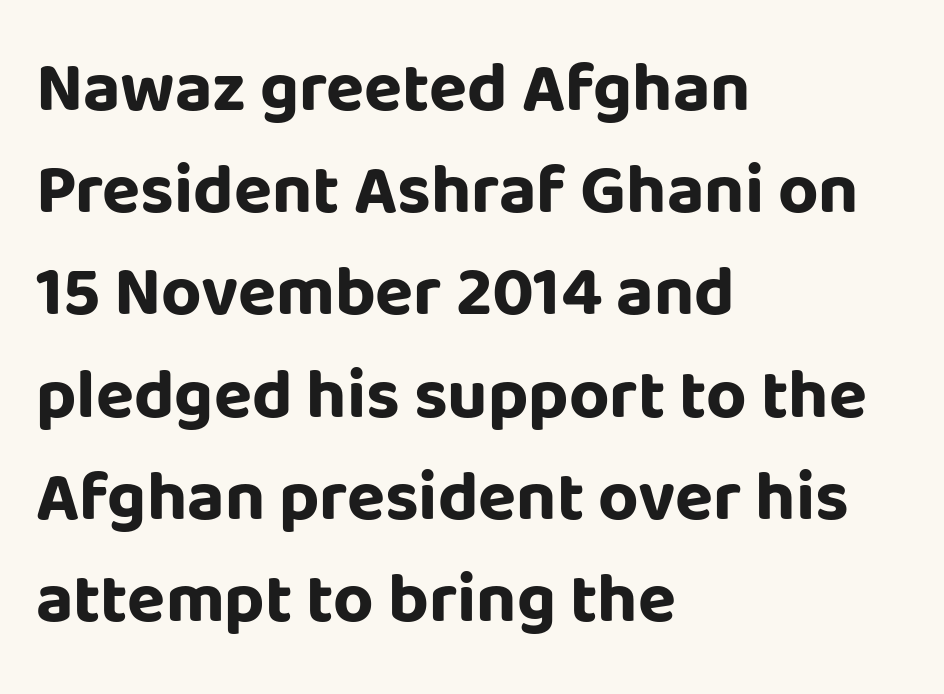
{"serif": "no", "italic": "no", "bold": "yes", "weight": "bold", "width": "normal", "stroke_contrast": "low", "x_height": "large", "monospaced": "no", "underline": "no", "align": "left", "line_spacing": "normal", "line_spacing_ratio": 1.46, "letter_spacing": "normal", "letter_spacing_em": 0.0, "glyph_px": 70}
